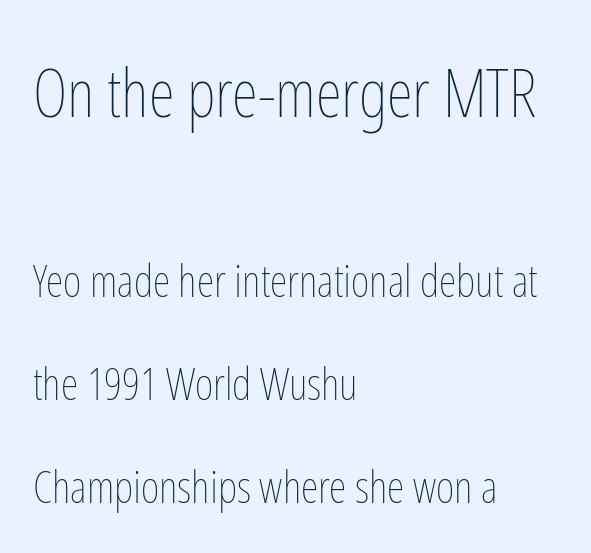
{"italic": "no", "bold": "no", "weight": "thin", "width": "condensed", "stroke_contrast": "low", "x_height": "medium", "monospaced": "no", "underline": "no", "align": "left", "line_spacing": "loose", "line_spacing_ratio": 2.29, "letter_spacing": "normal", "letter_spacing_em": 0.0, "larger_block": "first", "size_ratio": 1.49, "glyph_px": 67}
